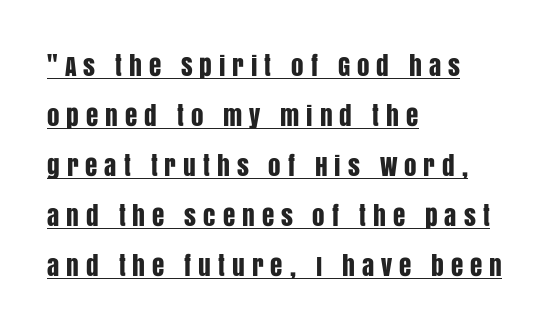
The image shows 25 px text type, upright; set left-aligned, loose line spacing (2.0x), unusually wide letter spacing (+0.28 em), underlined.
